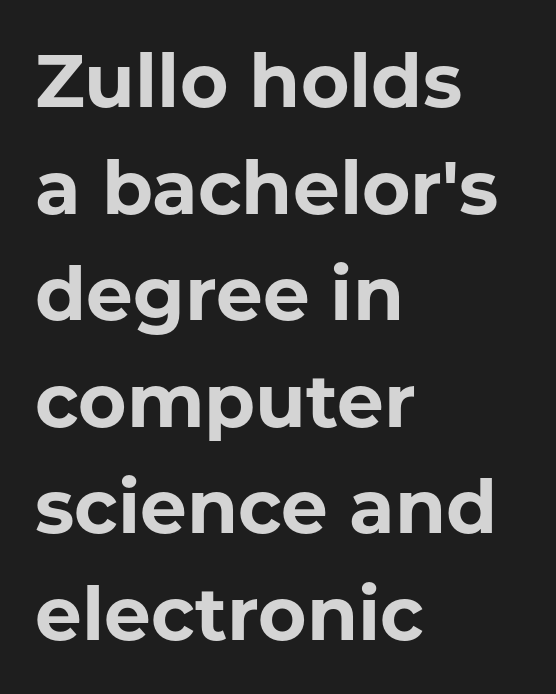
{"serif": "no", "italic": "no", "bold": "yes", "weight": "bold", "width": "normal", "stroke_contrast": "low", "x_height": "medium", "monospaced": "no", "underline": "no", "align": "left", "line_spacing": "normal", "line_spacing_ratio": 1.44, "letter_spacing": "normal", "letter_spacing_em": 0.0, "glyph_px": 74}
